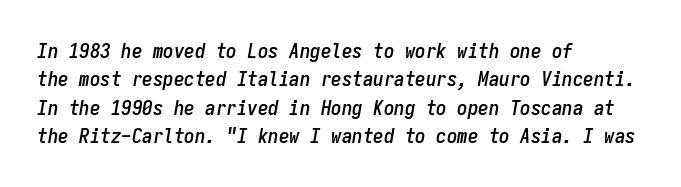
Teacher's note: observe the even left margin — that is flush-left alignment. Just letters on the line, the space beneath them empty. This is oblique type, the kind used for emphasis or titles. What stands out about the letter spacing? Nothing — it is the standard amount. Whoever set this chose a conventional vertical rhythm.
